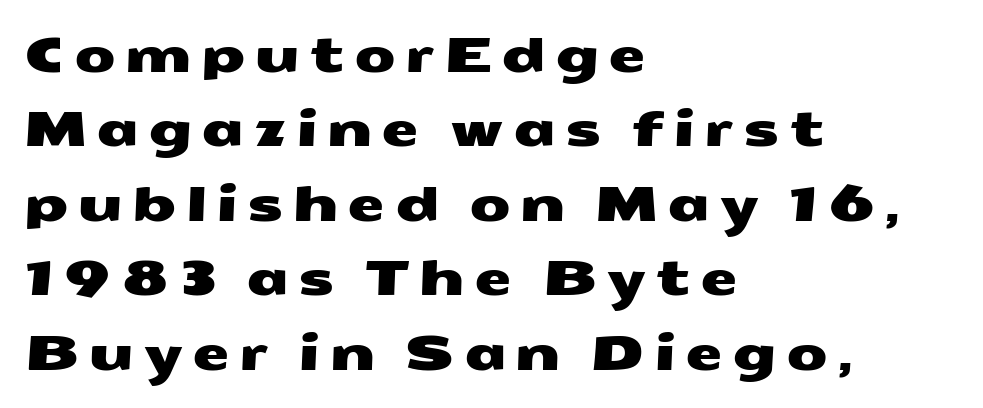
You could not count columns in this text — the font is proportionally spaced. The specimen omits any rule beneath the text block's lines. The rows are spaced the way most documents space them. To sum up the face: it is a sans, with no serifs. Visually the block forms a straight wall on the left and a jagged coastline on the right.
